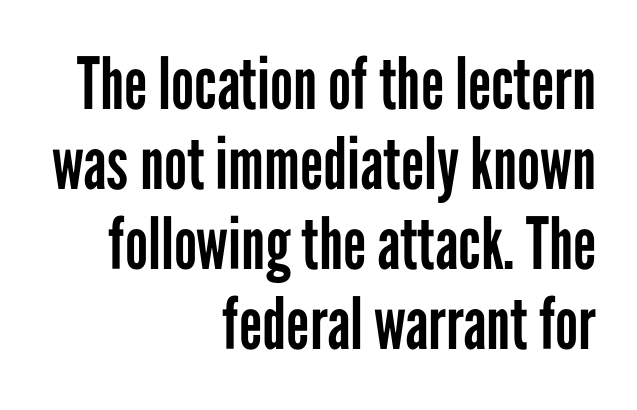
Q: Is the text bold? A: No.
Q: Is the text italic (slanted)? A: No, it is upright.
Q: Is the typeface a serif or a sans-serif typeface? A: Sans-serif.
Q: Is the text underlined? A: No.
Q: How is the paragraph aligned? A: Right-aligned.
Q: Is the spacing between letters normal or unusually wide? A: Normal.
Q: Is the spacing between lines tight, normal or loose? A: Tight.
Q: Width (condensed, normal, or wide)? A: Condensed.
Q: Stroke contrast? A: Low.
Q: x-height? A: Medium.
Q: Monospaced? A: No.
